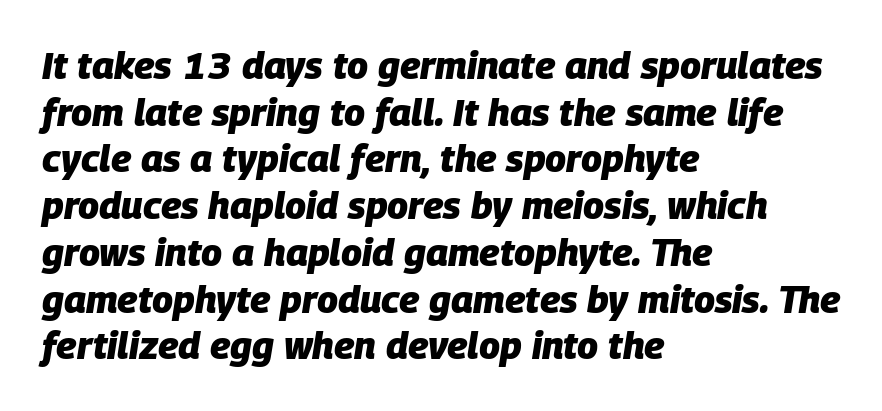
The image shows 38 px heavy type, italic (leaning right); set left-aligned, line spacing 1.23x, normal letter spacing, not underlined; low stroke contrast and a large x-height.
